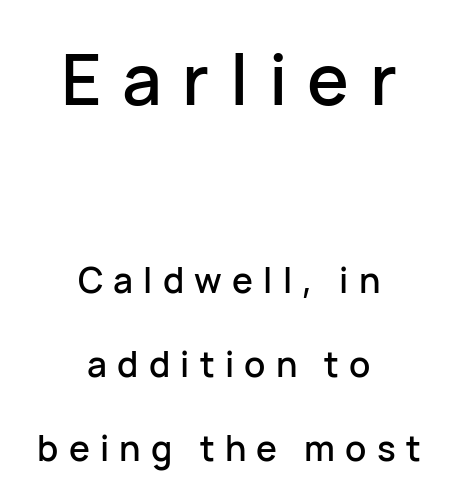
Nothing sits at the stroke ends, so this counts as sans-serif. The horizontal fit of the characters is loose and conspicuously gappy. The typesetter chose a symmetrical, centered arrangement here. Spacing verdict: proportional, widths tailored to each character. Descender tails drop into unmarked territory.
